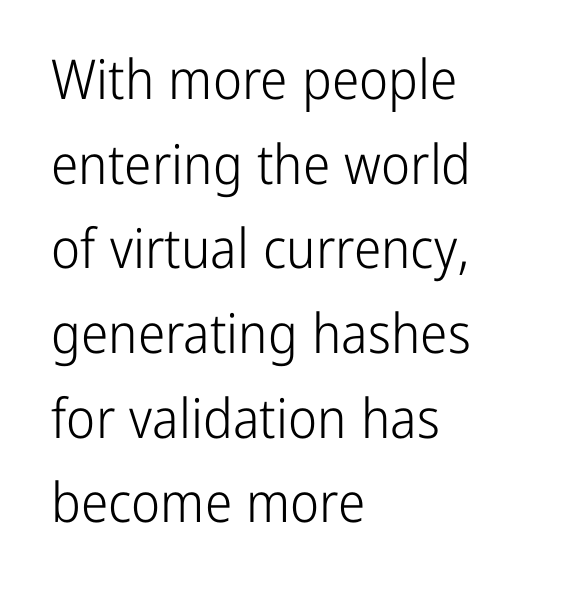
The image shows 55 px light, condensed sans-serif type, upright; set left-aligned, normal line spacing (1.54x), normal letter spacing, not underlined; low stroke contrast and a medium x-height.
